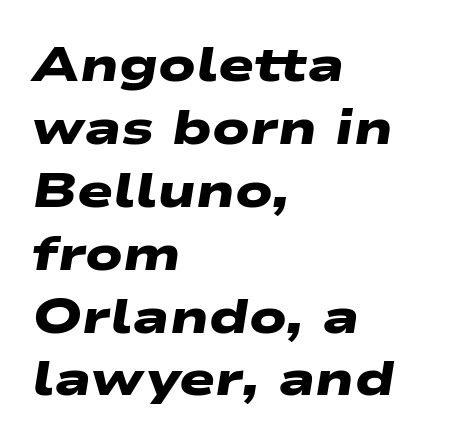
Weight: bold. The specimen omits any rule beneath the text block's lines. Caption: standard tracking, unaltered. Is the block centered? No — it sits flush against the left margin.
